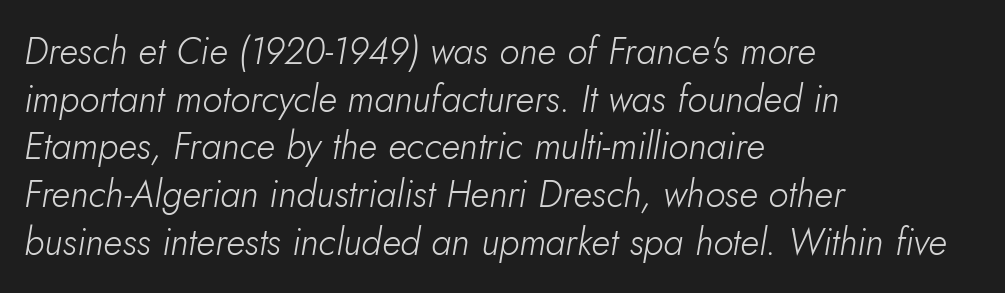
Q: Is the text bold? A: No.
Q: Is the text italic (slanted)? A: Yes, it leans right by about 5 degrees.
Q: Is the text underlined? A: No.
Q: How is the paragraph aligned? A: Left-aligned.
Q: Is the spacing between letters normal or unusually wide? A: Normal.
Q: Is the spacing between lines tight, normal or loose? A: Normal.
Q: Width (condensed, normal, or wide)? A: Normal.
Q: Stroke contrast? A: Low.
Q: x-height? A: Small.
Q: Monospaced? A: No.
